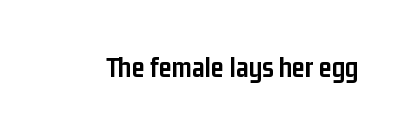
Examine the stroke ends and you'll find no serifs. Quick note: underline off. Stroke thickness is high; the sample reads as a true bold. This sample has the flowing, uneven cadence of proportional lettering. Short note: letters normally spaced. The specimen reads as upright at a glance.
